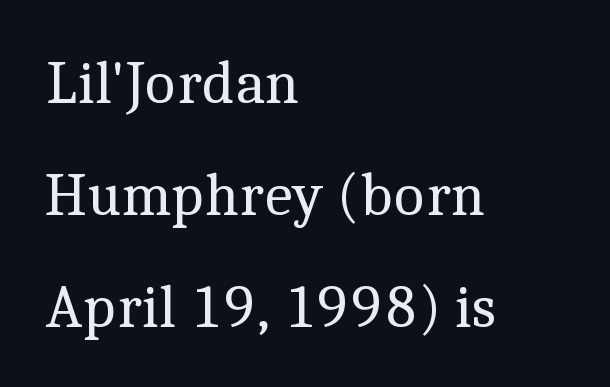
Q: Is the text bold? A: No.
Q: Is the text italic (slanted)? A: No, it is upright.
Q: Is the typeface a serif or a sans-serif typeface? A: Serif.
Q: Is the text underlined? A: No.
Q: How is the paragraph aligned? A: Left-aligned.
Q: Is the spacing between letters normal or unusually wide? A: Normal.
Q: Width (condensed, normal, or wide)? A: Normal.
Q: x-height? A: Medium.
Q: Monospaced? A: No.
